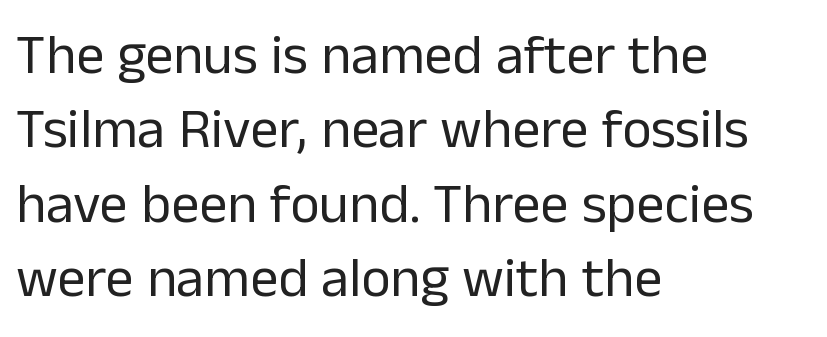
{"serif": "no", "italic": "no", "bold": "no", "weight": "regular", "width": "normal", "stroke_contrast": "low", "x_height": "medium", "monospaced": "no", "underline": "no", "align": "left", "line_spacing": "normal", "line_spacing_ratio": 1.33, "letter_spacing": "normal", "letter_spacing_em": 0.0, "glyph_px": 56}
